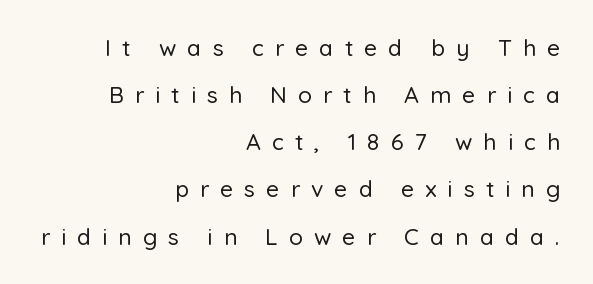
{"italic": "no", "underline": "no", "align": "right", "line_spacing": "loose", "line_spacing_ratio": 2.05, "letter_spacing": "wide", "letter_spacing_em": 0.48, "glyph_px": 23}
